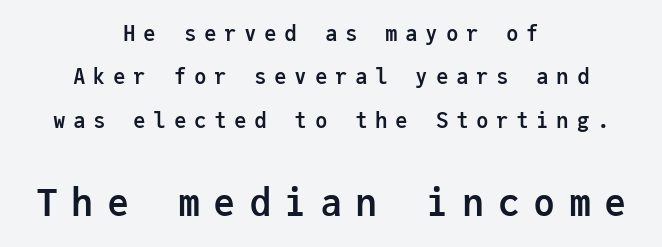
The image shows 37 px semibold sans-serif type, upright, monospaced; set centered, loose line spacing (2.06x), unusually wide letter spacing (+0.36 em), not underlined; the second (bottom) block is 1.76x larger; low stroke contrast and a medium x-height.
